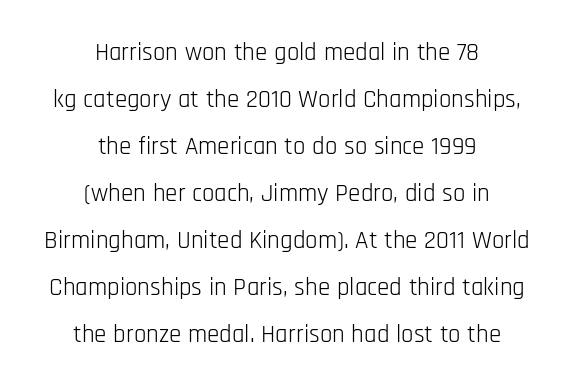
{"italic": "no", "bold": "no", "underline": "no", "align": "center", "line_spacing_ratio": 1.88, "letter_spacing": "normal", "letter_spacing_em": 0.0, "glyph_px": 25}
